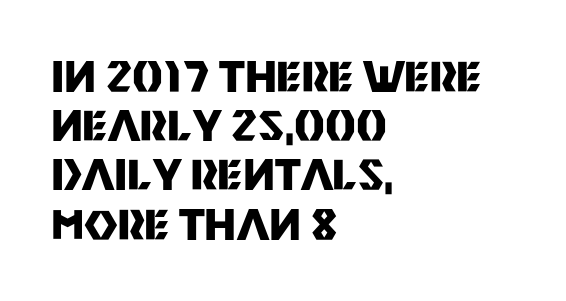
{"serif": "no", "italic": "no", "bold": "yes", "weight": "heavy", "width": "normal", "stroke_contrast": "medium", "x_height": "large", "monospaced": "no", "underline": "no", "align": "left", "line_spacing_ratio": 1.2, "letter_spacing": "normal", "letter_spacing_em": 0.0, "glyph_px": 41}
